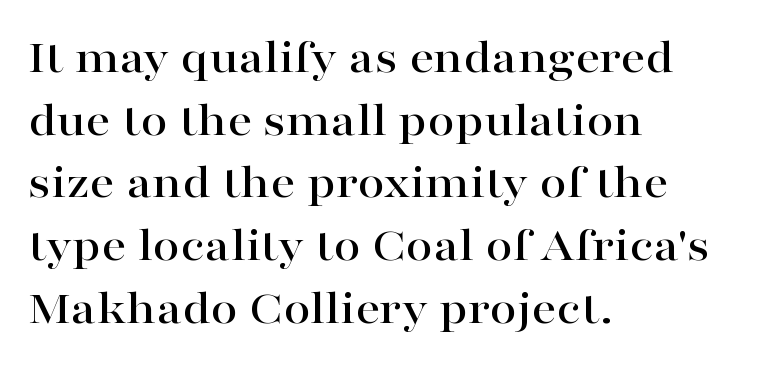
Q: Is the text italic (slanted)? A: No, it is upright.
Q: Is the typeface a serif or a sans-serif typeface? A: Serif.
Q: Is the text underlined? A: No.
Q: How is the paragraph aligned? A: Left-aligned.
Q: Is the spacing between letters normal or unusually wide? A: Normal.
Q: Is the spacing between lines tight, normal or loose? A: Normal.
Q: Width (condensed, normal, or wide)? A: Wide.
Q: Stroke contrast? A: High.
Q: x-height? A: Medium.
Q: Monospaced? A: No.
